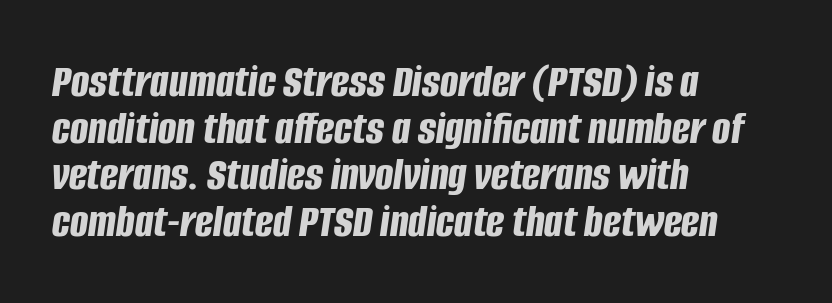
{"italic": "yes", "lean": "right", "slant_degrees": 8, "bold": "yes", "weight": "bold", "width": "condensed", "stroke_contrast": "low", "x_height": "large", "monospaced": "no", "underline": "no", "align": "left", "line_spacing": "tight", "line_spacing_ratio": 0.97, "letter_spacing": "normal", "letter_spacing_em": 0.0, "glyph_px": 48}
